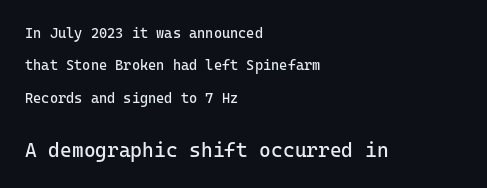
The image shows 20 px text type, upright; set left-aligned, loose line spacing (2.32x), normal letter spacing, not underlined; the second (bottom) block is 1.43x larger.
